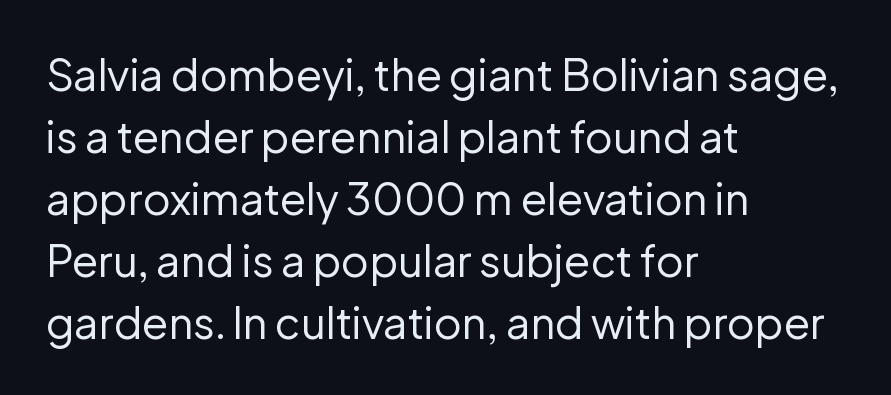
Q: Is the text bold? A: No.
Q: Is the text italic (slanted)? A: No, it is upright.
Q: Is the typeface a serif or a sans-serif typeface? A: Sans-serif.
Q: Is the text underlined? A: No.
Q: How is the paragraph aligned? A: Left-aligned.
Q: Is the spacing between letters normal or unusually wide? A: Normal.
Q: Is the spacing between lines tight, normal or loose? A: Normal.
Q: Width (condensed, normal, or wide)? A: Normal.
Q: Stroke contrast? A: Low.
Q: x-height? A: Medium.
Q: Monospaced? A: No.
